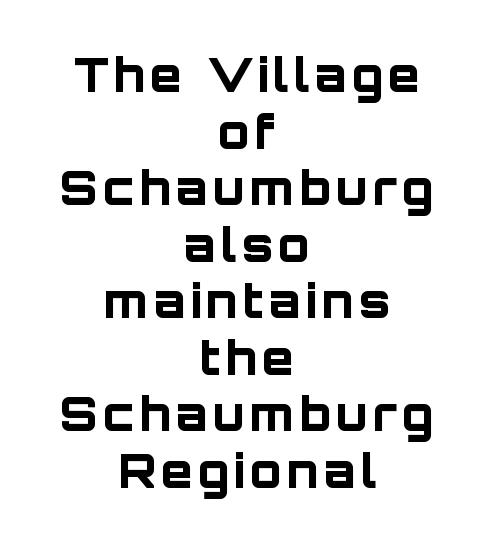
The image shows 46 px bold sans-serif type, upright; set centered, line spacing 1.23x, not underlined; low stroke contrast and a large x-height.
